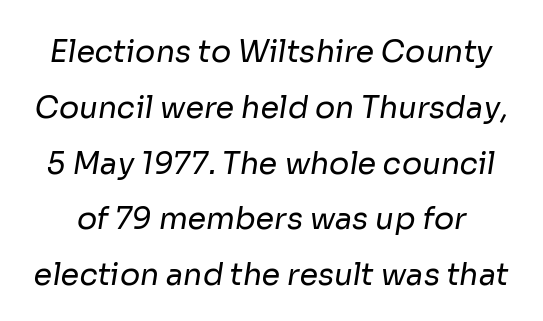
Q: Is the text bold? A: No.
Q: Is the typeface a serif or a sans-serif typeface? A: Sans-serif.
Q: Is the text underlined? A: No.
Q: Is the spacing between letters normal or unusually wide? A: Normal.
Q: Width (condensed, normal, or wide)? A: Normal.
Q: Stroke contrast? A: Low.
Q: x-height? A: Medium.
Q: Monospaced? A: No.
